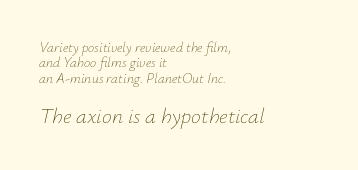
In this sample the second text group is rendered at the bigger scale. These lines huddle together more closely than default settings would place them. Just letters on the line, the space beneath them empty. Style check: oblique.
